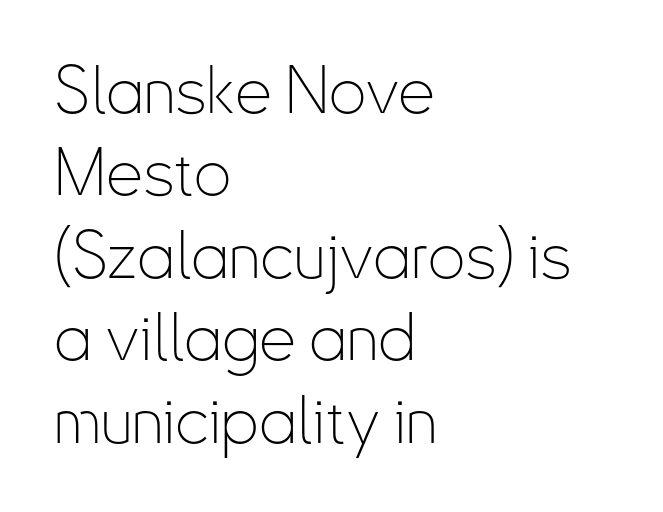
Horizontally, the lines are justified to the leading edge only. Honestly, the row spacing looks completely unremarkable. Unlike a traditional serif, this face leaves its strokes unadorned. Think of a printed novel: that variable character pitch is what you see here.
